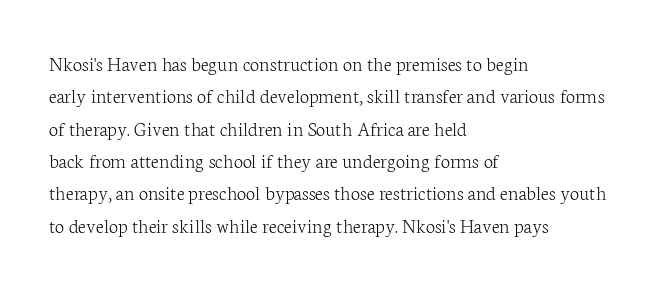
Q: Is the text bold? A: No.
Q: Is the text italic (slanted)? A: No, it is upright.
Q: Is the text underlined? A: No.
Q: How is the paragraph aligned? A: Left-aligned.
Q: Is the spacing between letters normal or unusually wide? A: Normal.
Q: Is the spacing between lines tight, normal or loose? A: Normal.
